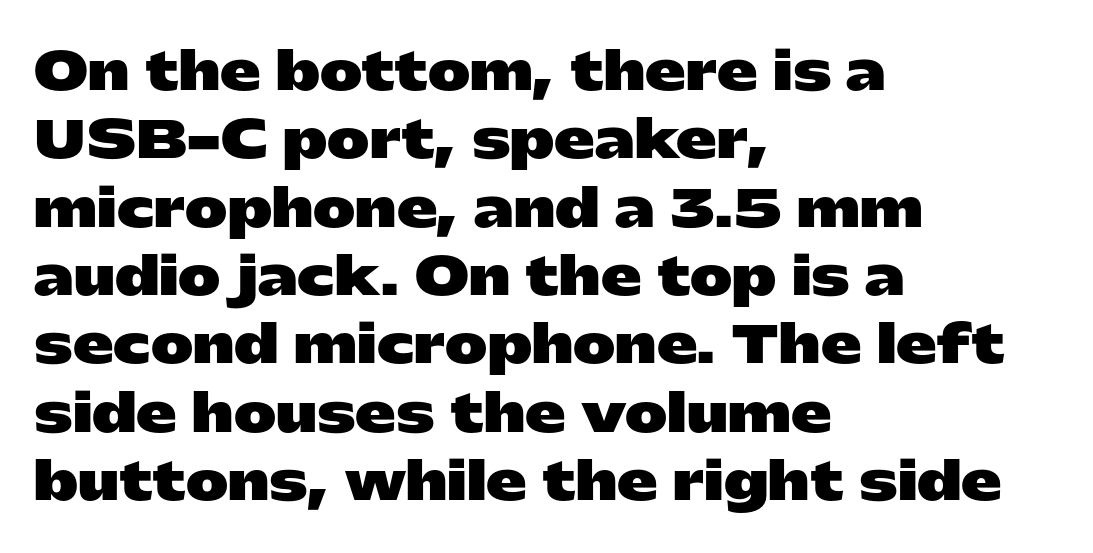
{"serif": "no", "italic": "no", "bold": "yes", "weight": "heavy", "width": "wide", "stroke_contrast": "low", "x_height": "medium", "monospaced": "no", "underline": "no", "align": "left", "line_spacing": "normal", "line_spacing_ratio": 1.34, "letter_spacing": "normal", "letter_spacing_em": 0.0, "glyph_px": 51}
